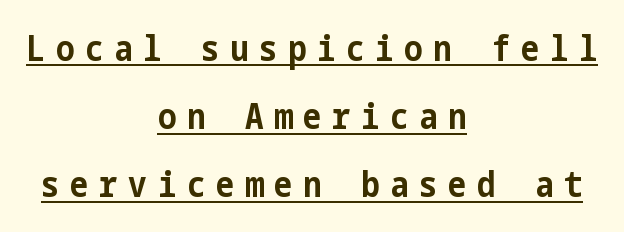
The vertical gap from one line to the next is large. The paragraph has two soft edges and a firm central axis. The specimen includes a rule beneath the text block's lines. The letterforms stand isolated, each surrounded by extra space. No feet cap the strokes, marking this as sans-serif type.
